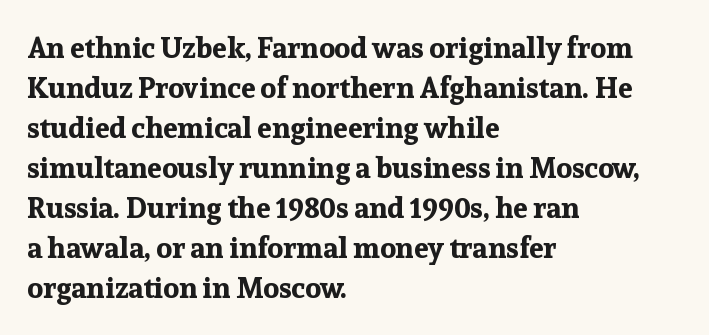
{"serif": "yes", "italic": "no", "bold": "yes", "weight": "bold", "width": "normal", "stroke_contrast": "low", "x_height": "medium", "monospaced": "no", "underline": "no", "align": "left", "line_spacing": "normal", "line_spacing_ratio": 1.38, "letter_spacing": "normal", "letter_spacing_em": 0.0, "glyph_px": 29}
